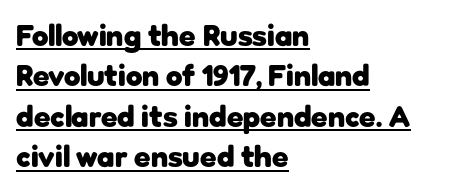
The image shows 30 px heavy sans-serif type, upright; set left-aligned, normal line spacing (1.35x), normal letter spacing, underlined; low stroke contrast and a medium x-height.
